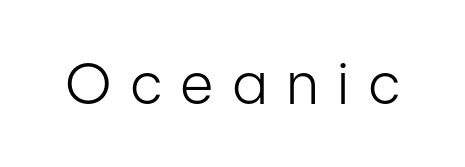
The image shows 56 px light, condensed sans-serif type, upright; set unusually wide letter spacing (+0.36 em), not underlined; low stroke contrast and a medium x-height.
